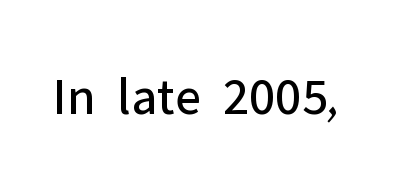
The image shows 54 px regular-weight sans-serif type, upright; set normal letter spacing, not underlined; low stroke contrast and a medium x-height.
